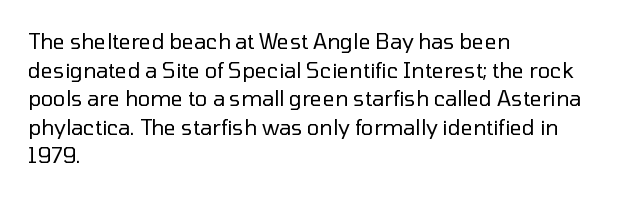
The image shows 21 px text type, upright; set left-aligned, normal line spacing (1.36x), normal letter spacing, not underlined.
